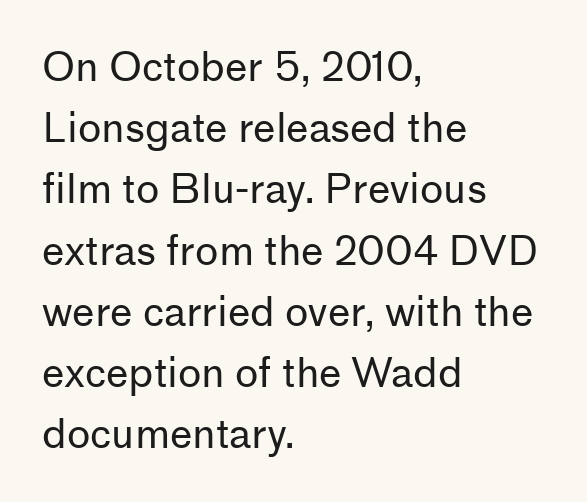
A quiet, ordinary-to-light weight characterises the typeface. Type style note: lacks serifs. Layout note: lines flush left. The glyphs are unaccompanied by any horizontal stroke below them. The leading is moderate, giving the passage an even texture. No extra tracking has been applied to these lines.
